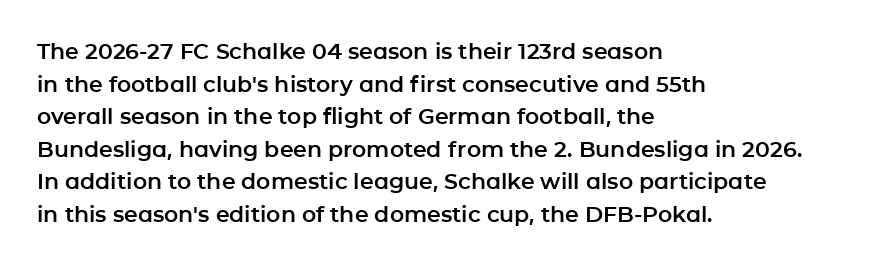
The image shows 22 px text type, upright; set left-aligned, normal line spacing (1.48x), normal letter spacing, not underlined.
